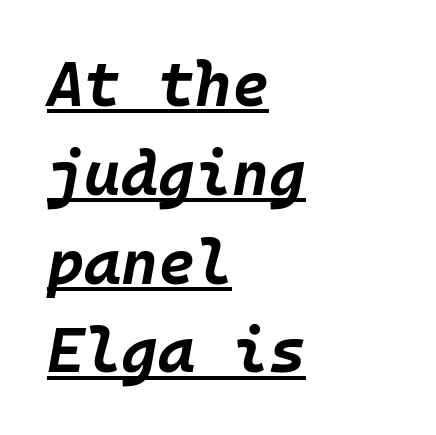
The rag falls on the right side of this text block. Glance below the letters and you will spot a drawn line. Caption: bold face, heavy strokes. The leading is moderate, giving the passage an even texture. The text carries the slant typical of an italic or oblique font.
